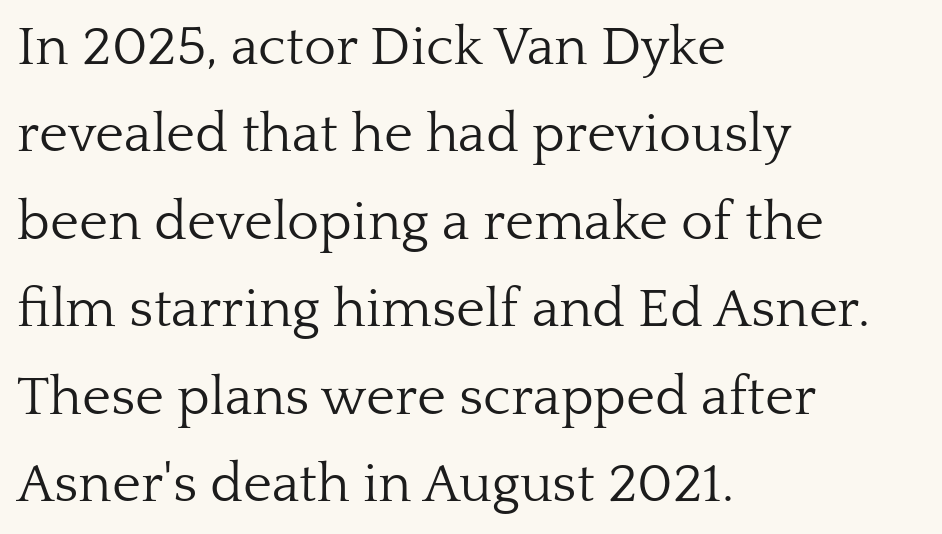
{"serif": "yes", "italic": "no", "bold": "no", "weight": "light", "width": "normal", "stroke_contrast": "low", "x_height": "medium", "monospaced": "no", "underline": "no", "align": "left", "line_spacing": "normal", "line_spacing_ratio": 1.59, "letter_spacing": "normal", "letter_spacing_em": 0.0, "glyph_px": 55}
